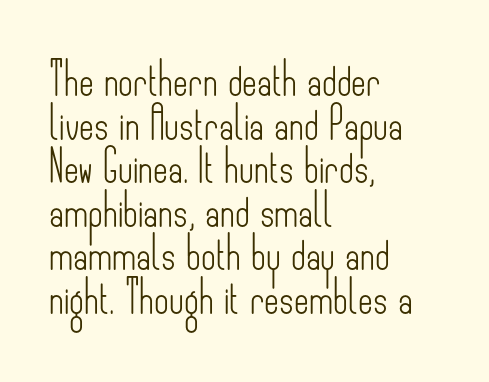
Stroke terminals: plain, sans-serif. Leftover space on each line is placed entirely after the last word. Nobody drew a line under any word here. On a weight scale, this lands at 450 or below. The block of text has a typical density, with ordinary space between rows. These lines keep a tight, regular rhythm from letter to letter.
